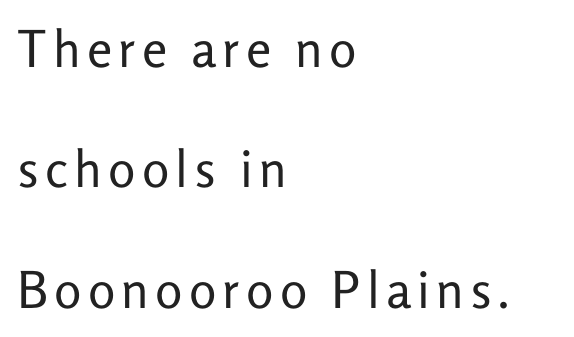
{"serif": "no", "italic": "no", "bold": "no", "weight": "regular", "width": "normal", "stroke_contrast": "low", "x_height": "medium", "monospaced": "no", "underline": "no", "align": "left", "line_spacing": "loose", "line_spacing_ratio": 2.36, "glyph_px": 51}
